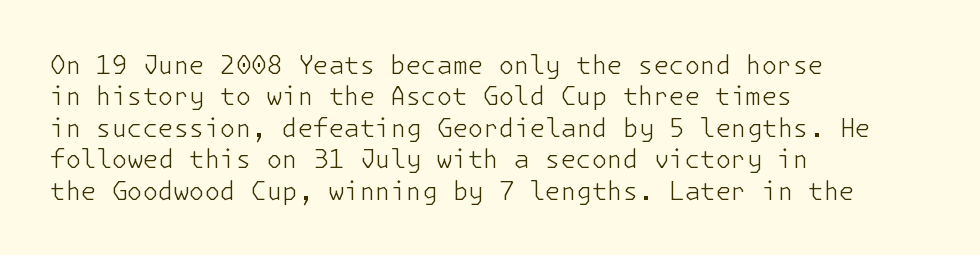
Q: Is the text bold? A: No.
Q: Is the text italic (slanted)? A: No, it is upright.
Q: Is the text underlined? A: No.
Q: How is the paragraph aligned? A: Left-aligned.
Q: Is the spacing between letters normal or unusually wide? A: Normal.
Q: Is the spacing between lines tight, normal or loose? A: Normal.
